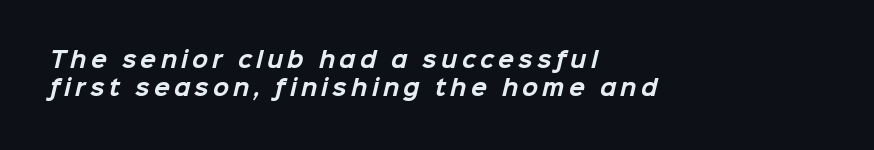
Q: Is the text bold? A: Yes.
Q: Is the text underlined? A: No.
Q: How is the paragraph aligned? A: Left-aligned.
Q: Is the spacing between letters normal or unusually wide? A: Unusually wide.
Q: Is the spacing between lines tight, normal or loose? A: Normal.
